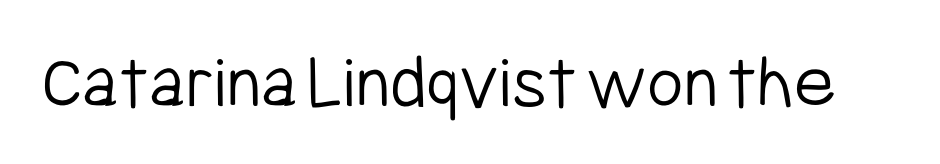
{"serif": "no", "italic": "no", "bold": "no", "weight": "light", "width": "condensed", "stroke_contrast": "low", "x_height": "medium", "monospaced": "no", "underline": "no", "letter_spacing": "normal", "letter_spacing_em": 0.0, "glyph_px": 79}
